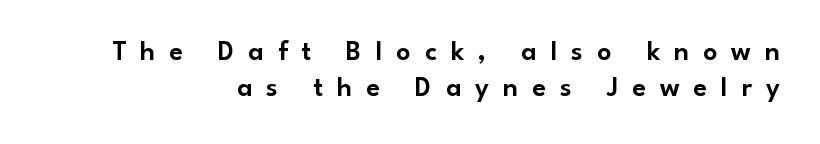
The image shows 28 px sans-serif type, upright; set right-aligned, normal line spacing (1.29x), unusually wide letter spacing (+0.5 em), not underlined; low stroke contrast and a small x-height.
